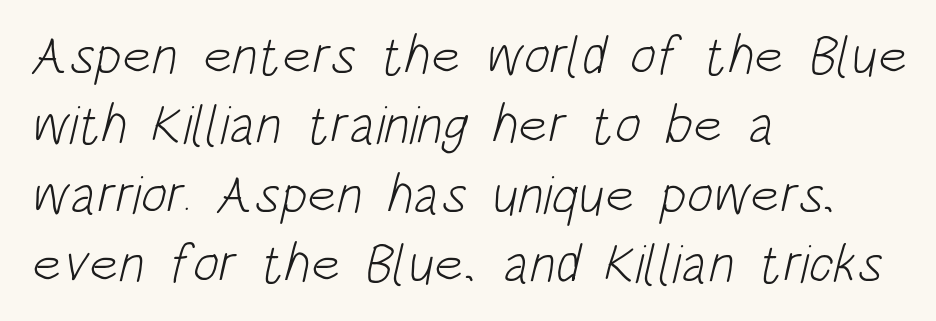
A student would call this left alignment; a typographer would say flush left, rag right. One glance says typical: line gaps are just what's usual. Has an underline been added? It has not. Varying glyph widths throughout — classic text-font behaviour. Summary of weight: not heavy and not bold.
